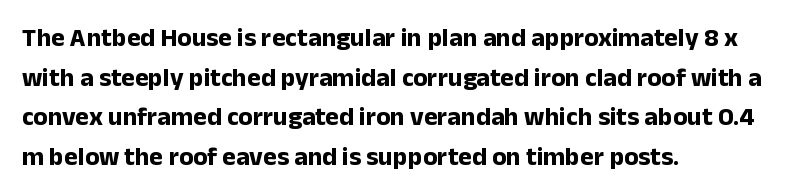
The image shows 26 px bold type, upright; set left-aligned, normal line spacing (1.52x), normal letter spacing, not underlined.
